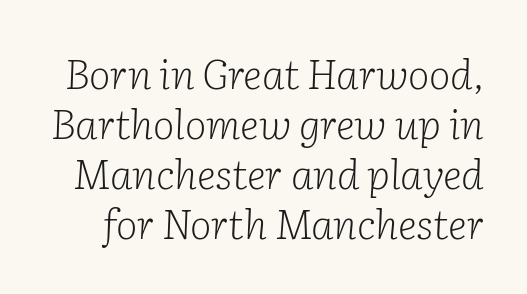
Q: Is the text bold? A: No.
Q: Is the text italic (slanted)? A: Yes, it leans right by about 2 degrees.
Q: Is the typeface a serif or a sans-serif typeface? A: Serif.
Q: Is the text underlined? A: No.
Q: Is the spacing between letters normal or unusually wide? A: Normal.
Q: Width (condensed, normal, or wide)? A: Normal.
Q: Stroke contrast? A: Low.
Q: x-height? A: Medium.
Q: Monospaced? A: No.
